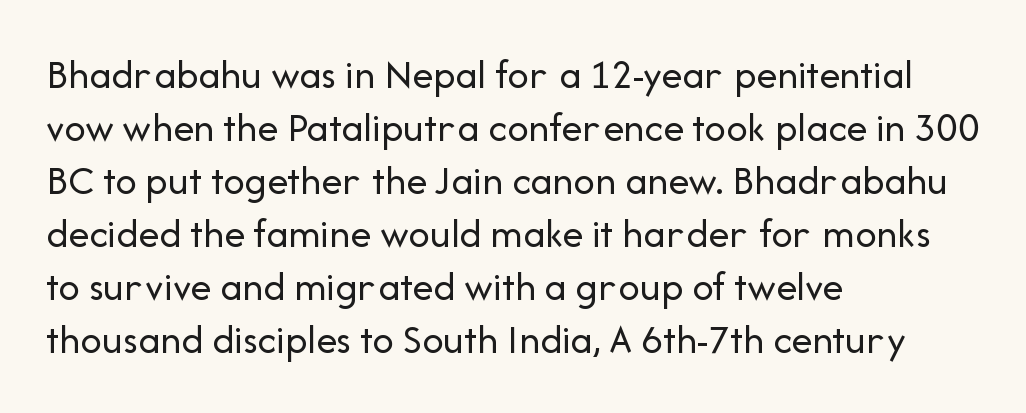
A typesetter would label this face a sans. Weight class: somewhere from thin through regular. Note the varied advance widths — an 'i' is clearly narrower than an 'm'. Vertical strokes here are truly vertical. Lines of text with bare space underneath.
